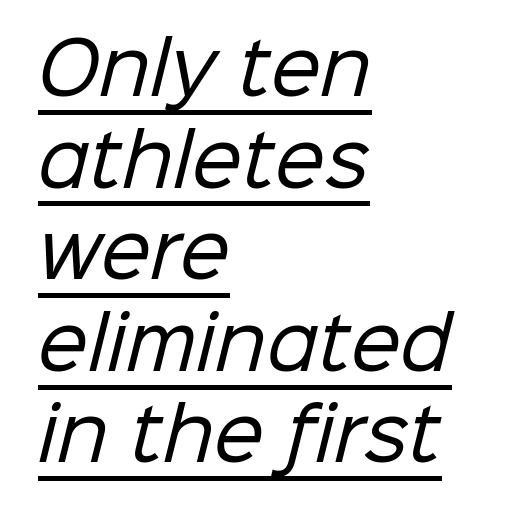
The image shows 71 px regular-weight sans-serif type; set left-aligned, normal line spacing (1.29x), normal letter spacing, underlined; low stroke contrast and a medium x-height.
